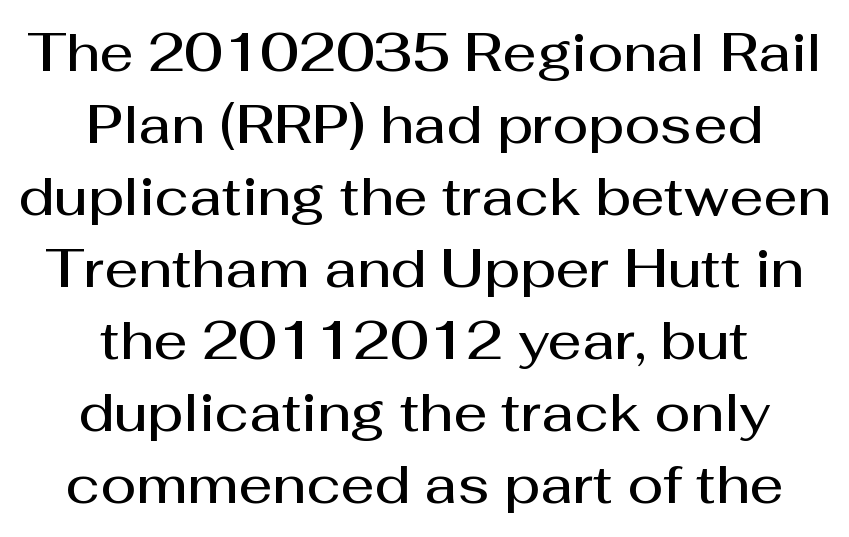
The image shows 53 px semibold sans-serif type, upright; set centered, normal line spacing (1.36x), normal letter spacing, not underlined; medium stroke contrast and a medium x-height.
